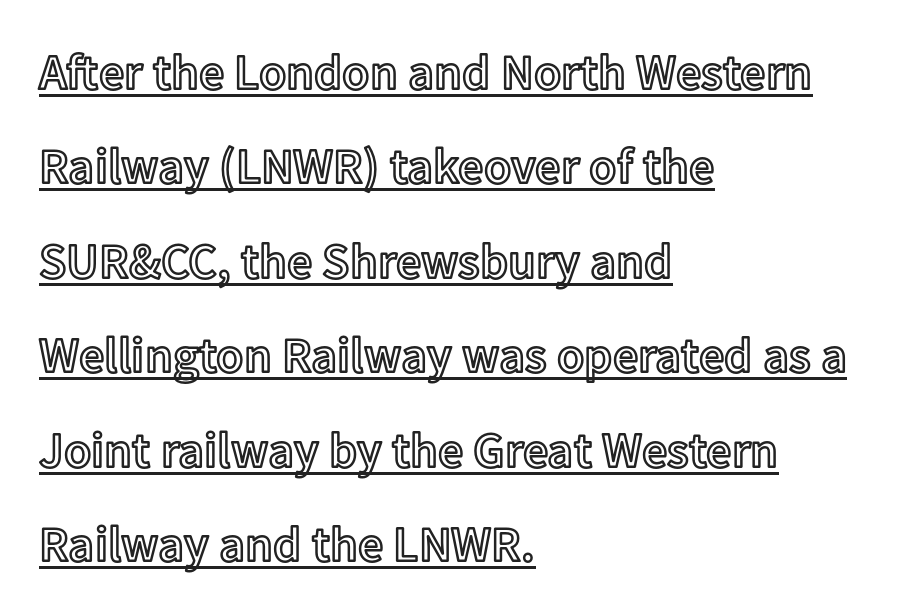
Q: Is the text italic (slanted)? A: No, it is upright.
Q: Is the text underlined? A: Yes.
Q: How is the paragraph aligned? A: Left-aligned.
Q: Is the spacing between letters normal or unusually wide? A: Normal.
Q: Width (condensed, normal, or wide)? A: Normal.
Q: x-height? A: Medium.
Q: Monospaced? A: No.
